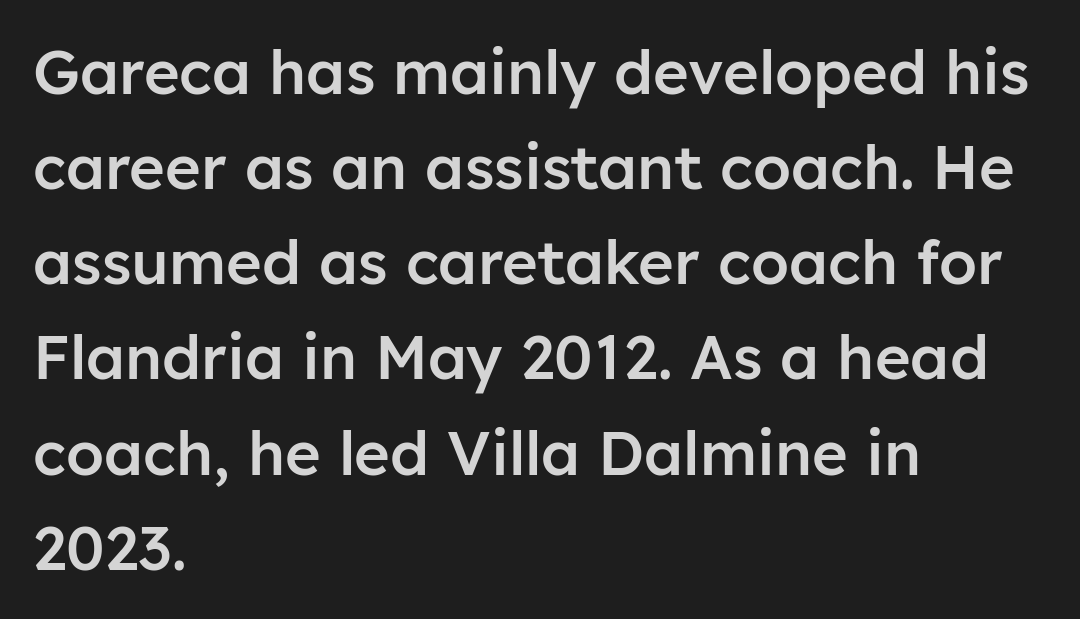
This is moderately heavy type, rendered in semibold. Regarding serifs, this sample does without them. The passage shown has conventional tracking throughout. The space directly below the letters is spotless. Line spacing here is normal.
